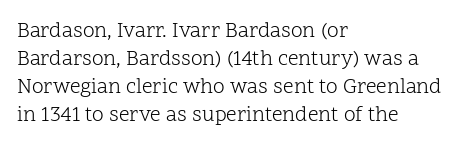
Q: Is the text bold? A: No.
Q: Is the text italic (slanted)? A: No, it is upright.
Q: Is the text underlined? A: No.
Q: How is the paragraph aligned? A: Left-aligned.
Q: Is the spacing between letters normal or unusually wide? A: Normal.
Q: Is the spacing between lines tight, normal or loose? A: Normal.
